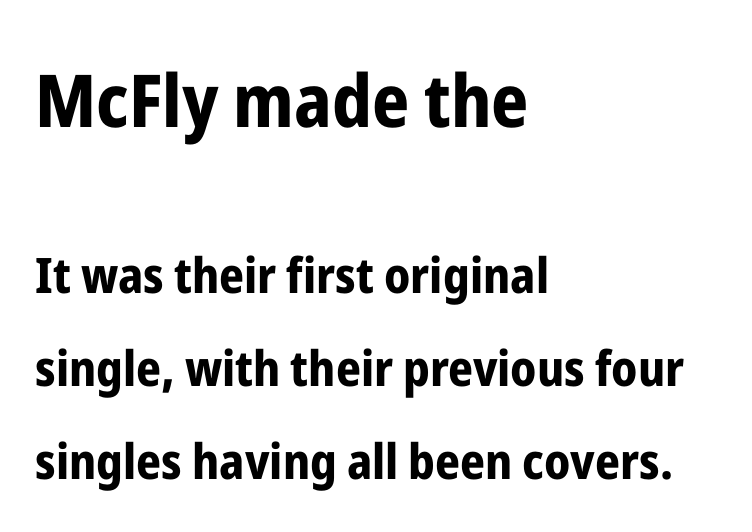
Q: Is the text bold? A: Yes.
Q: Is the text italic (slanted)? A: No, it is upright.
Q: Is the typeface a serif or a sans-serif typeface? A: Sans-serif.
Q: Is the text underlined? A: No.
Q: How is the paragraph aligned? A: Left-aligned.
Q: Is the spacing between letters normal or unusually wide? A: Normal.
Q: Which block of text is set in a larger size, the first (top) or the second (bottom)? A: The first (top) one.
Q: Width (condensed, normal, or wide)? A: Condensed.
Q: Stroke contrast? A: Low.
Q: x-height? A: Medium.
Q: Monospaced? A: No.
